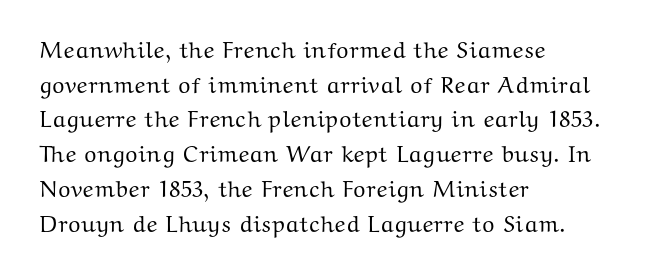
The image shows 23 px text type, upright; set left-aligned, normal line spacing (1.51x), normal letter spacing, not underlined.
